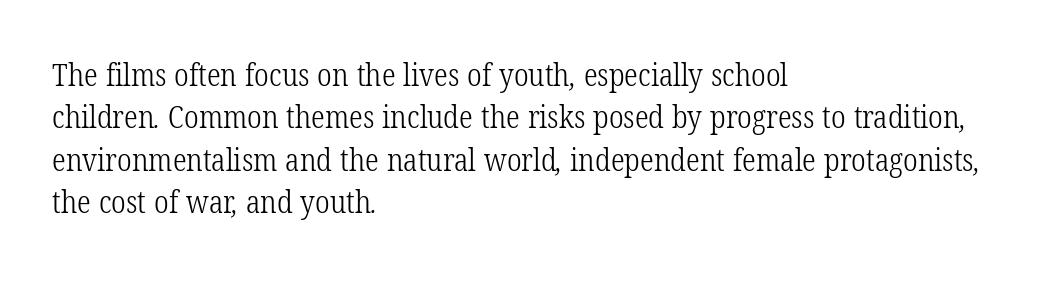
The foot of each line stays bare and open. Visually the block forms a straight wall on the left and a jagged coastline on the right. Is the letter spacing exaggerated? No — it looks like the ordinary default. If you measured baseline to baseline, you'd find a middling distance.
